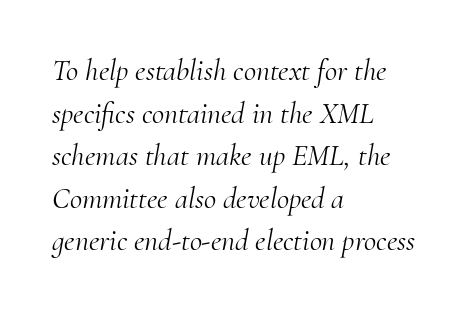
The image shows 30 px light serif type, italic (leaning right); set left-aligned, normal line spacing (1.42x), normal letter spacing, not underlined; medium stroke contrast and a small x-height.
